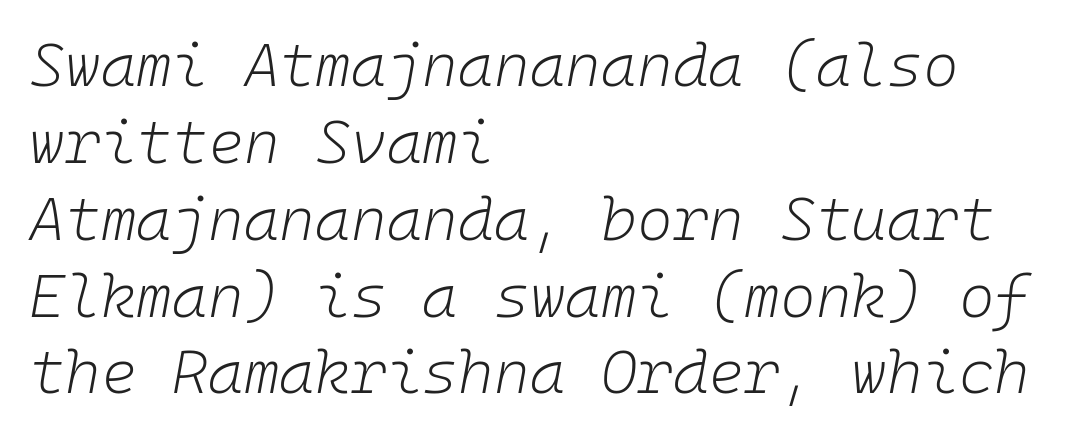
{"italic": "yes", "lean": "right", "slant_degrees": 10, "bold": "no", "weight": "light", "width": "normal", "stroke_contrast": "low", "x_height": "medium", "monospaced": "yes", "underline": "no", "align": "left", "line_spacing": "normal", "line_spacing_ratio": 1.26, "letter_spacing": "normal", "letter_spacing_em": 0.0, "glyph_px": 61}
